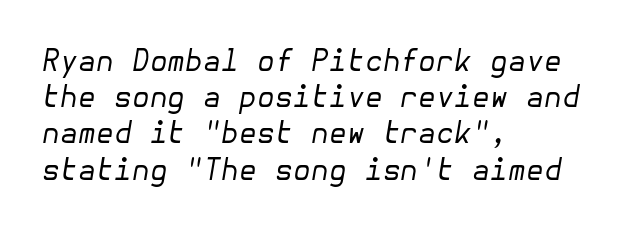
The image shows 29 px regular-weight type, italic (leaning right); set left-aligned, normal line spacing (1.25x), normal letter spacing, not underlined; low stroke contrast and a medium x-height.
